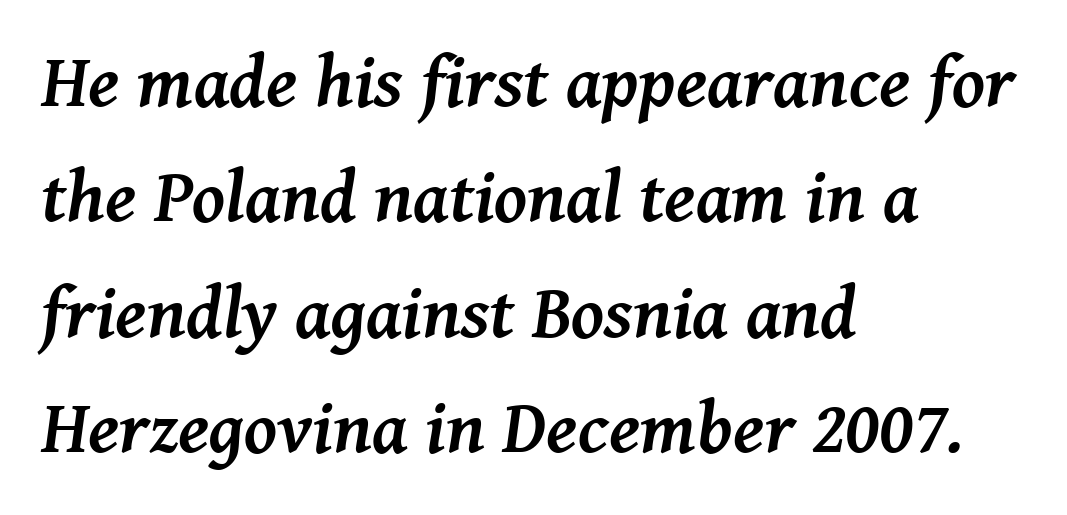
The leading is moderate, giving the passage an even texture. The letters carry serifs — small finishing strokes at the ends of their stems. Varying glyph widths throughout — classic text-font behaviour. The gaps between neighbouring characters are ordinary and unremarkable. The passage is arranged the way most books set body copy — flush left.
